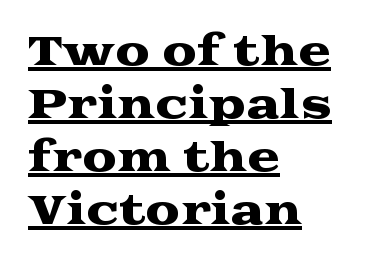
Q: Is the text italic (slanted)? A: No, it is upright.
Q: Is the typeface a serif or a sans-serif typeface? A: Serif.
Q: Is the text underlined? A: Yes.
Q: How is the paragraph aligned? A: Left-aligned.
Q: Is the spacing between letters normal or unusually wide? A: Normal.
Q: Is the spacing between lines tight, normal or loose? A: Normal.
Q: Width (condensed, normal, or wide)? A: Wide.
Q: Stroke contrast? A: Medium.
Q: x-height? A: Medium.
Q: Monospaced? A: No.
